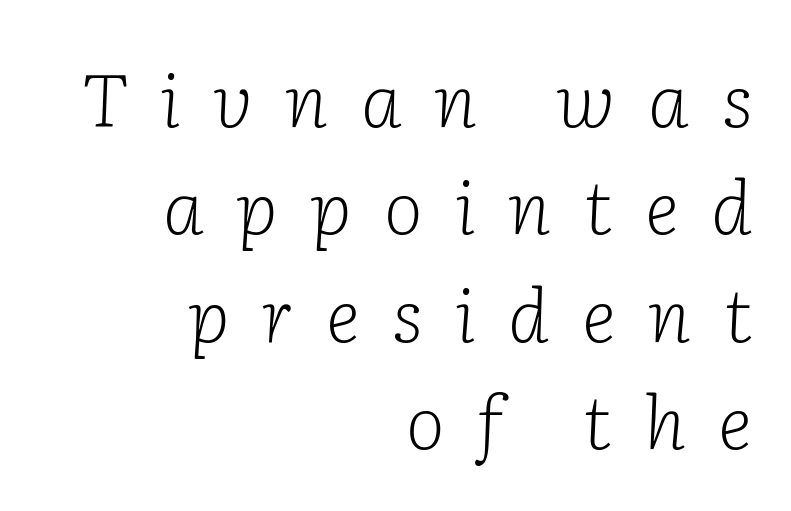
The image shows 74 px light serif type, italic (leaning right); set right-aligned, normal line spacing (1.45x), unusually wide letter spacing (+0.44 em), not underlined; low stroke contrast and a medium x-height.
